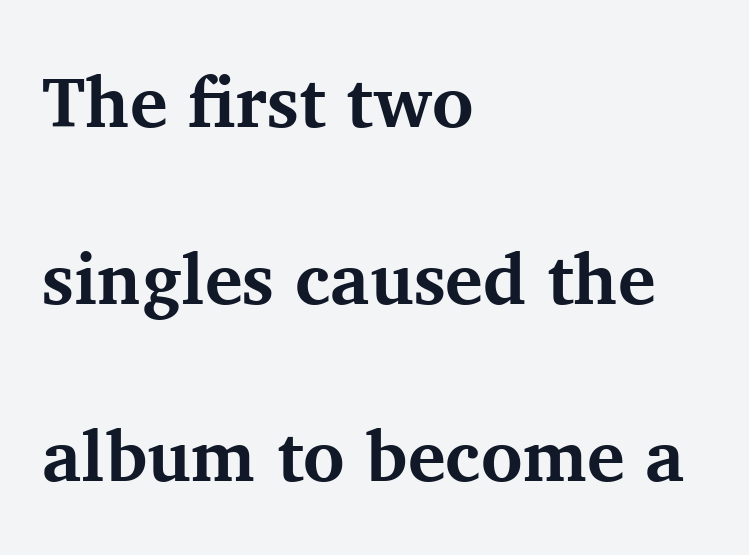
Q: Is the text bold? A: Yes.
Q: Is the text italic (slanted)? A: No, it is upright.
Q: Is the typeface a serif or a sans-serif typeface? A: Serif.
Q: Is the text underlined? A: No.
Q: How is the paragraph aligned? A: Left-aligned.
Q: Is the spacing between letters normal or unusually wide? A: Normal.
Q: Is the spacing between lines tight, normal or loose? A: Loose.
Q: Width (condensed, normal, or wide)? A: Normal.
Q: Stroke contrast? A: Medium.
Q: x-height? A: Medium.
Q: Monospaced? A: No.
